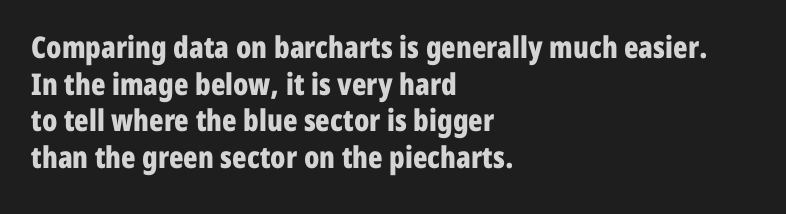
The image shows 30 px bold, condensed sans-serif type, upright; set left-aligned, line spacing 1.22x, normal letter spacing, not underlined; low stroke contrast and a medium x-height.
